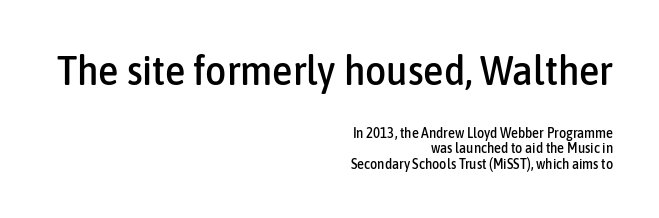
Q: Is the text italic (slanted)? A: No, it is upright.
Q: Is the typeface a serif or a sans-serif typeface? A: Sans-serif.
Q: Is the text underlined? A: No.
Q: How is the paragraph aligned? A: Right-aligned.
Q: Is the spacing between letters normal or unusually wide? A: Normal.
Q: Is the spacing between lines tight, normal or loose? A: Tight.
Q: Which block of text is set in a larger size, the first (top) or the second (bottom)? A: The first (top) one.
Q: Width (condensed, normal, or wide)? A: Condensed.
Q: Stroke contrast? A: Low.
Q: x-height? A: Medium.
Q: Monospaced? A: No.
